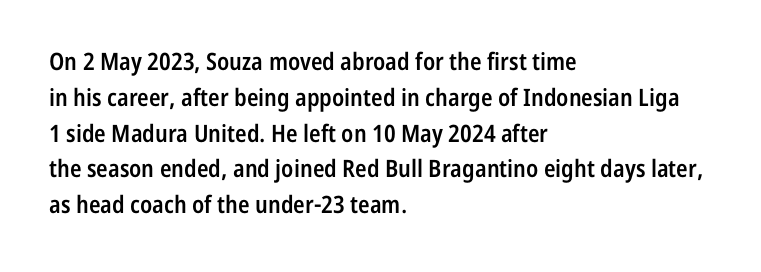
Q: Is the text bold? A: Semi-bold.
Q: Is the text italic (slanted)? A: No, it is upright.
Q: Is the text underlined? A: No.
Q: How is the paragraph aligned? A: Left-aligned.
Q: Is the spacing between letters normal or unusually wide? A: Normal.
Q: Is the spacing between lines tight, normal or loose? A: Normal.
